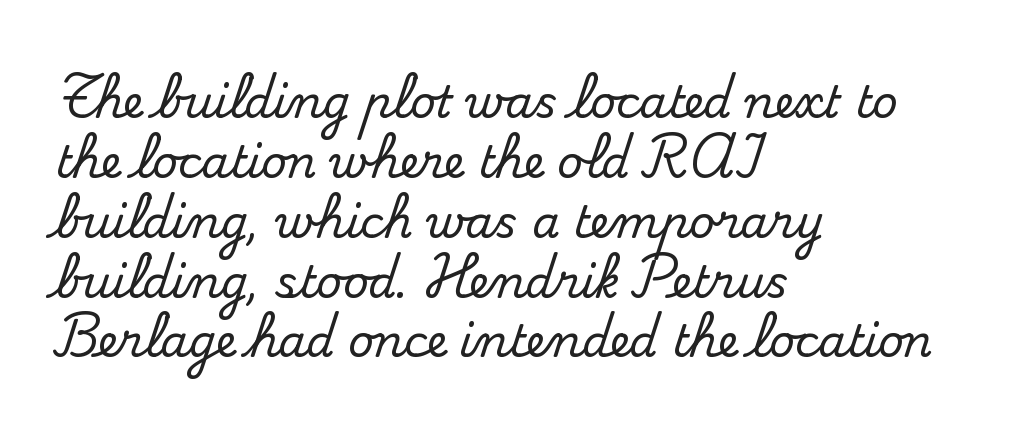
The image shows 44 px text type; set left-aligned, normal line spacing (1.36x), normal letter spacing, not underlined; medium stroke contrast and a small x-height.
